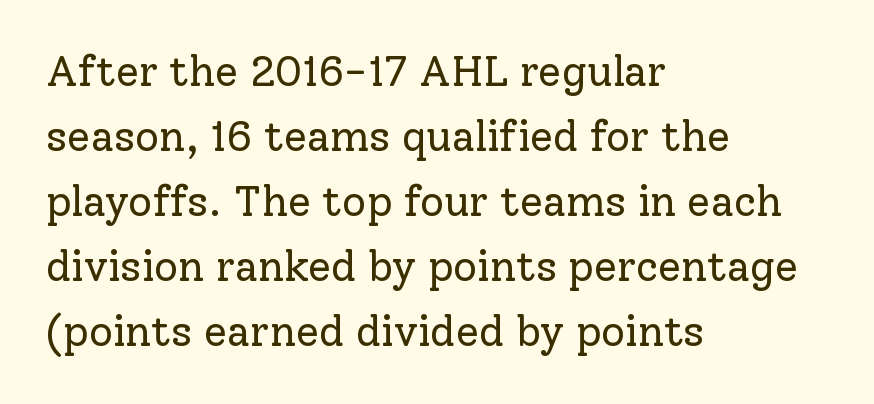
Q: Is the text bold? A: No.
Q: Is the text italic (slanted)? A: No, it is upright.
Q: Is the typeface a serif or a sans-serif typeface? A: Serif.
Q: Is the text underlined? A: No.
Q: How is the paragraph aligned? A: Left-aligned.
Q: Is the spacing between letters normal or unusually wide? A: Normal.
Q: Is the spacing between lines tight, normal or loose? A: Normal.
Q: Width (condensed, normal, or wide)? A: Normal.
Q: Stroke contrast? A: Low.
Q: x-height? A: Medium.
Q: Monospaced? A: No.
